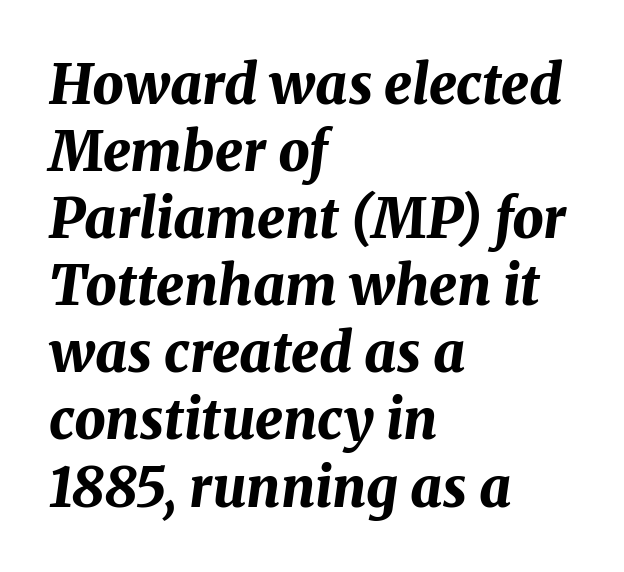
Each letter keeps its own natural width here, so spacing adapts to shape. Descenders are the only things crossing below the line. Its strokes are broad and dark, the hallmark of bold type. The paragraph has a hard left edge and a soft right edge. Caption: standard tracking, unaltered. The passage shown leans; its letterforms are oblique.
